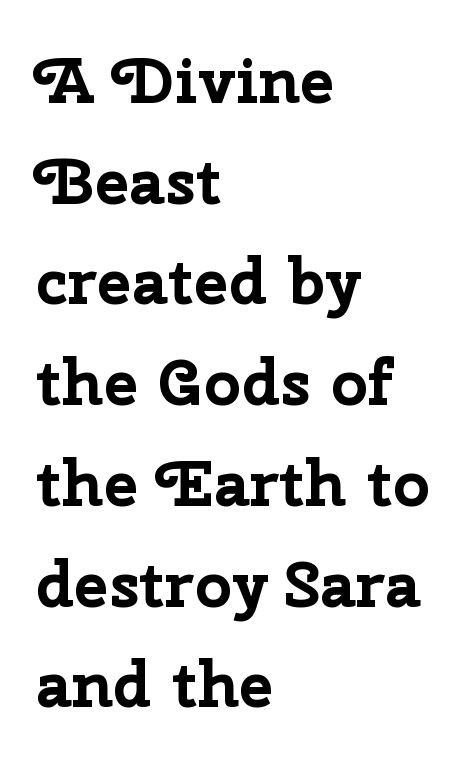
In terms of letterspacing, this is plain default setting. Honestly, there is no underline to notice here at all. The letters are bold, with thick, heavy strokes. The space between consecutive lines is moderate. Typographically, this falls in the sans-serif category. This sample has the flowing, uneven cadence of proportional lettering.
